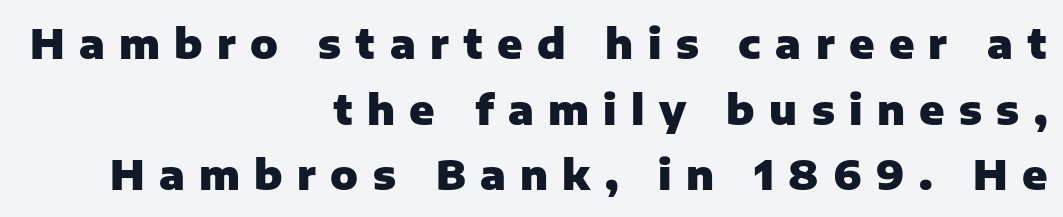
{"serif": "no", "italic": "no", "bold": "yes", "weight": "heavy", "width": "normal", "stroke_contrast": "low", "x_height": "medium", "monospaced": "no", "underline": "no", "align": "right", "line_spacing": "normal", "line_spacing_ratio": 1.6, "letter_spacing": "wide", "letter_spacing_em": 0.35, "glyph_px": 41}
